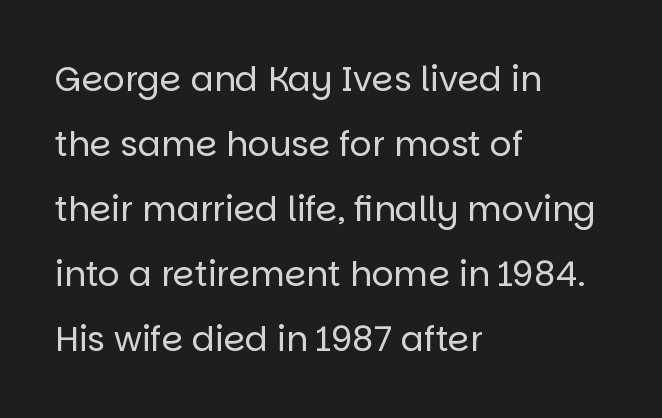
{"serif": "no", "italic": "no", "bold": "no", "weight": "regular", "width": "normal", "stroke_contrast": "low", "x_height": "large", "monospaced": "no", "underline": "no", "align": "left", "line_spacing": "loose", "line_spacing_ratio": 1.91, "letter_spacing": "normal", "letter_spacing_em": 0.0, "glyph_px": 34}
